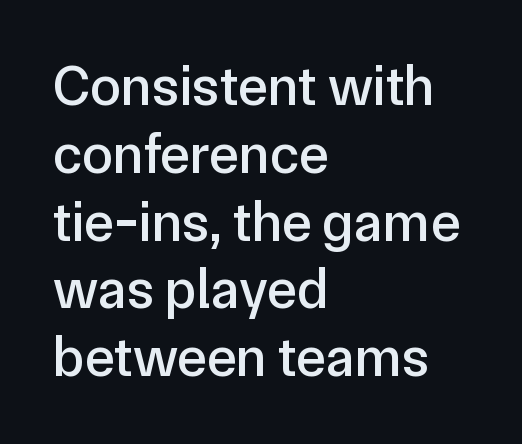
{"serif": "no", "italic": "no", "width": "normal", "stroke_contrast": "low", "x_height": "medium", "monospaced": "no", "underline": "no", "align": "left", "line_spacing_ratio": 1.21, "letter_spacing": "normal", "letter_spacing_em": 0.0, "glyph_px": 56}
